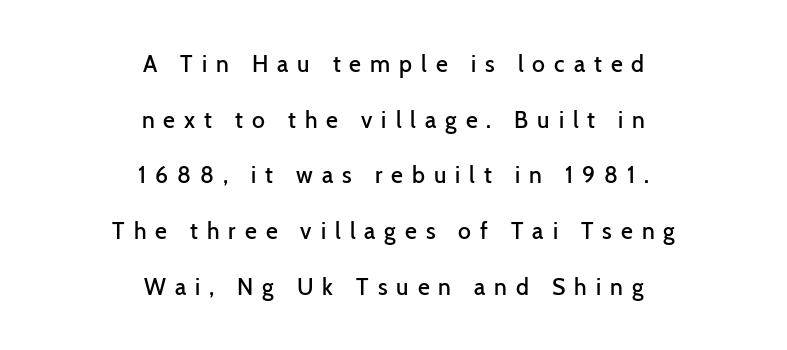
{"italic": "no", "bold": "semi", "underline": "no", "align": "center", "line_spacing": "loose", "line_spacing_ratio": 2.42, "letter_spacing": "wide", "letter_spacing_em": 0.39, "glyph_px": 23}
